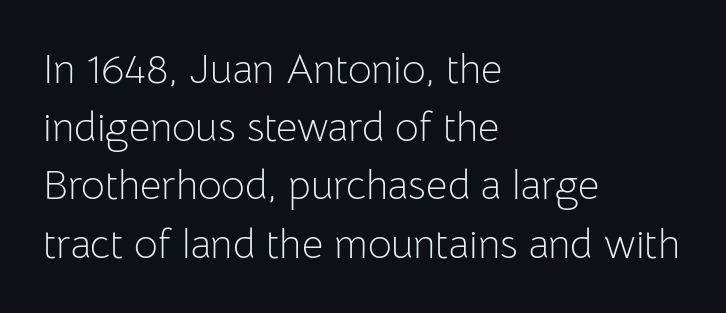
These glyphs show unthickened strokes, regular width or finer. Standard letterfit; no display-style spreading of the glyphs. Is there much room between lines? A standard amount, neither cramped nor airy. Line beginnings align vertically; line endings do not. The passage shown is not underscored anywhere.
